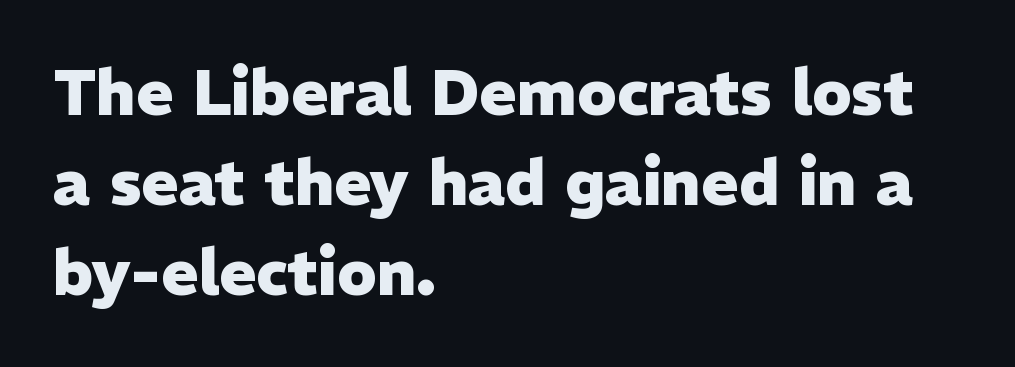
The compositor pushed each line to the left boundary. The baseline area is clear. Examine the stroke ends and you'll find no serifs. Ordinary non-slanted type is in use. Leading matches the norm, producing a regular column.
